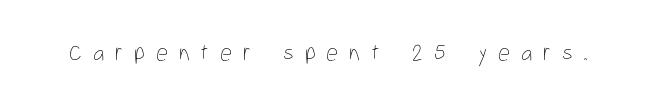
Q: Is the text bold? A: No.
Q: Is the text italic (slanted)? A: No, it is upright.
Q: Is the text underlined? A: No.
Q: Is the spacing between letters normal or unusually wide? A: Unusually wide.
